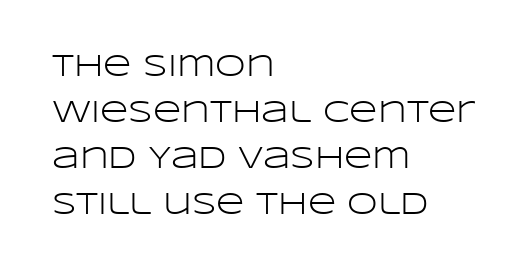
You can tell it's not italic because the verticals are truly vertical. The zone under the glyphs is completely vacant. Students, observe: this is what conventionally led text looks like. Short and long lines alike share a common starting point at left. There is no visible air inserted between adjacent glyphs. Typographically, this falls in the sans-serif category.
